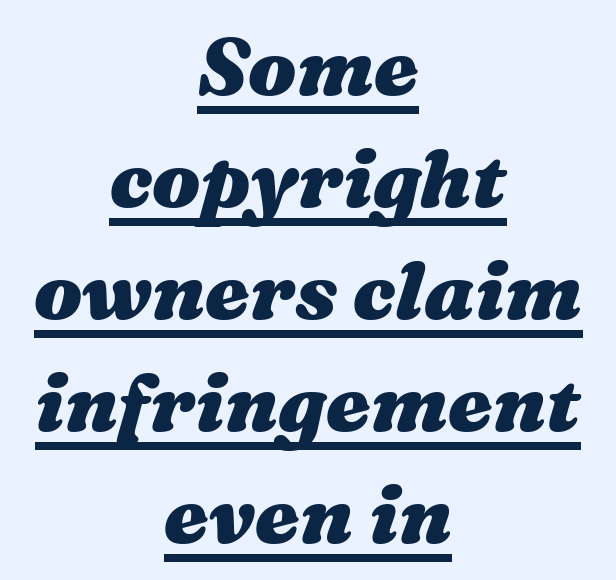
Quick note: underline on. Slant detected: the letters are inclined. How would I describe the line gaps? Plain and ordinary. The tracking reads as untouched default to a designer's eye. The letters advance in unequal steps, a hallmark of proportional type.
